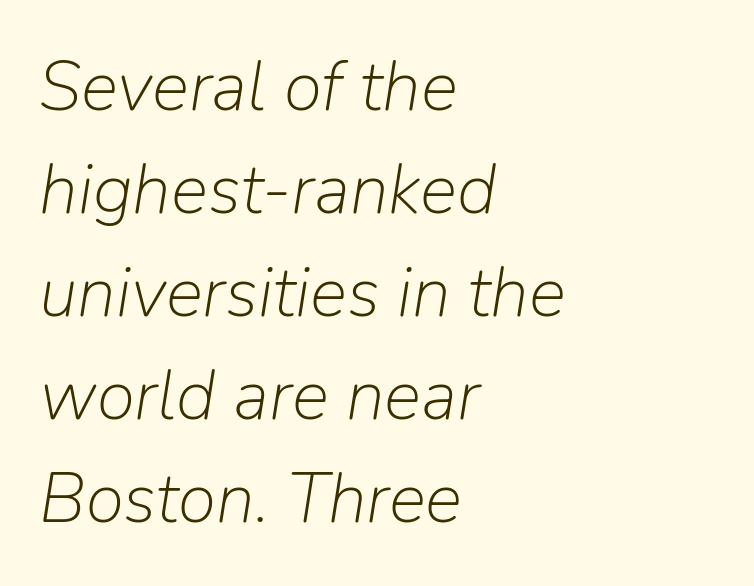
{"italic": "yes", "lean": "right", "slant_degrees": 9, "bold": "no", "weight": "light", "width": "normal", "stroke_contrast": "low", "x_height": "medium", "monospaced": "no", "underline": "no", "align": "left", "line_spacing": "normal", "line_spacing_ratio": 1.47, "letter_spacing": "normal", "letter_spacing_em": 0.0, "glyph_px": 70}
